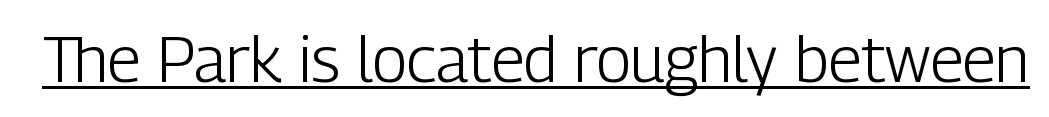
Looks like someone drew a line under every word here. Proportional: the letters do not fall into vertical columns. This sample uses plain, unmodified letter spacing. The rendering shows plain stroke endings on the letterforms — a sans-serif design.
